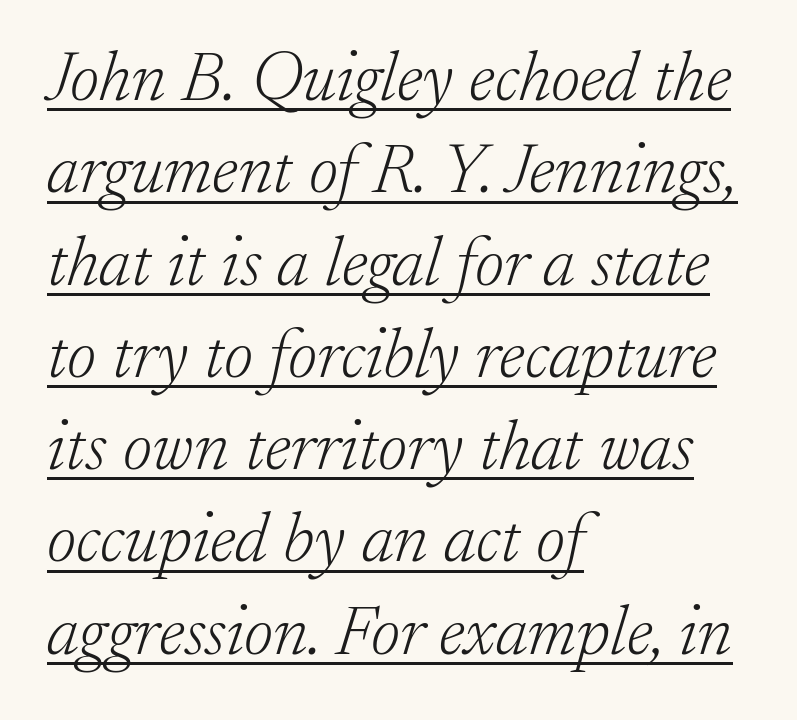
{"serif": "yes", "italic": "yes", "lean": "right", "slant_degrees": 17, "bold": "no", "weight": "light", "width": "normal", "stroke_contrast": "low", "x_height": "small", "monospaced": "no", "underline": "yes", "align": "left", "line_spacing": "normal", "line_spacing_ratio": 1.3, "letter_spacing": "normal", "letter_spacing_em": 0.0, "glyph_px": 71}
